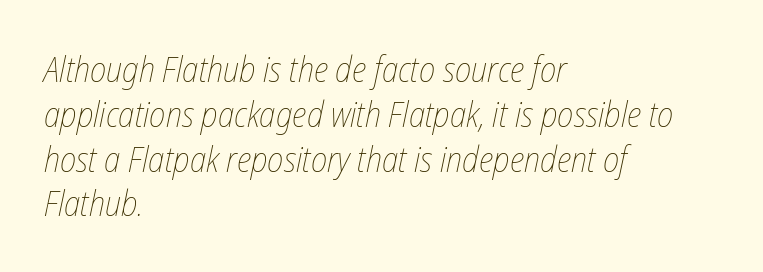
Q: Is the text bold? A: No.
Q: Is the text italic (slanted)? A: Yes, it leans right by about 12 degrees.
Q: Is the text underlined? A: No.
Q: How is the paragraph aligned? A: Left-aligned.
Q: Is the spacing between letters normal or unusually wide? A: Normal.
Q: Is the spacing between lines tight, normal or loose? A: Normal.
Q: Width (condensed, normal, or wide)? A: Condensed.
Q: Stroke contrast? A: Low.
Q: x-height? A: Medium.
Q: Monospaced? A: No.
